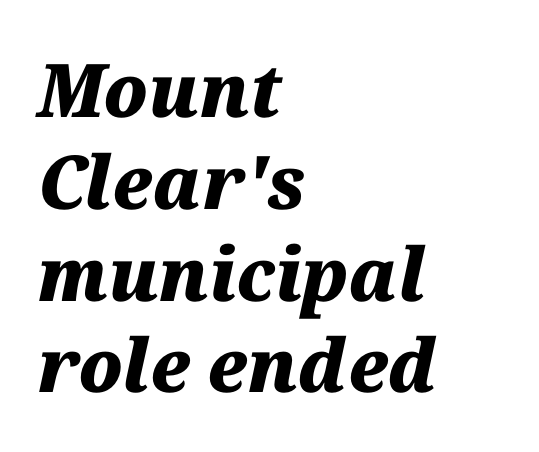
Q: Is the text bold? A: Yes.
Q: Is the text italic (slanted)? A: Yes, it leans right by about 12 degrees.
Q: Is the text underlined? A: No.
Q: How is the paragraph aligned? A: Left-aligned.
Q: Is the spacing between letters normal or unusually wide? A: Normal.
Q: Width (condensed, normal, or wide)? A: Normal.
Q: Stroke contrast? A: Medium.
Q: x-height? A: Medium.
Q: Monospaced? A: No.
